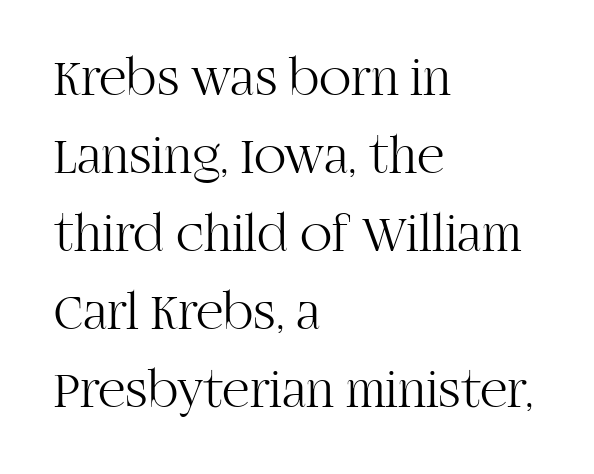
Is the stroke heavy? The answer is a plain regular-or-lighter. The ragged edge is on the right, which tells us the setting is flush left. The axis of the letterforms is exactly vertical. Each letter keeps its own natural width here, so spacing adapts to shape. Each letter's strokes conclude with small projecting serifs. Nobody drew a line under any word here.
